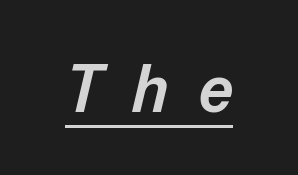
{"italic": "yes", "lean": "right", "slant_degrees": 13, "bold": "semi", "weight": "semibold", "width": "normal", "stroke_contrast": "low", "x_height": "medium", "monospaced": "no", "underline": "yes", "letter_spacing": "wide", "letter_spacing_em": 0.44, "glyph_px": 68}
